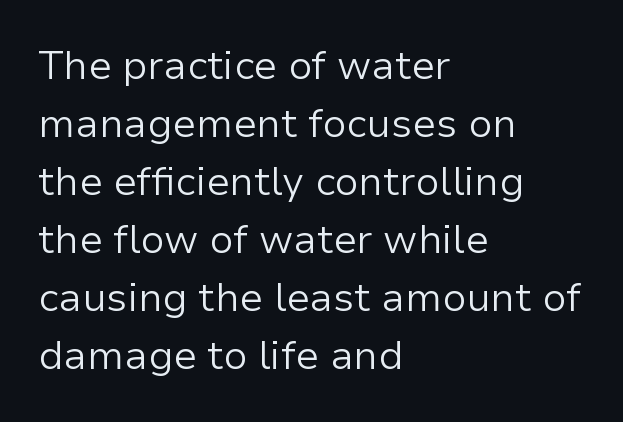
Q: Is the text bold? A: No.
Q: Is the text italic (slanted)? A: No, it is upright.
Q: Is the typeface a serif or a sans-serif typeface? A: Sans-serif.
Q: Is the text underlined? A: No.
Q: How is the paragraph aligned? A: Left-aligned.
Q: Is the spacing between letters normal or unusually wide? A: Normal.
Q: Is the spacing between lines tight, normal or loose? A: Normal.
Q: Width (condensed, normal, or wide)? A: Normal.
Q: Stroke contrast? A: Low.
Q: x-height? A: Medium.
Q: Monospaced? A: No.
